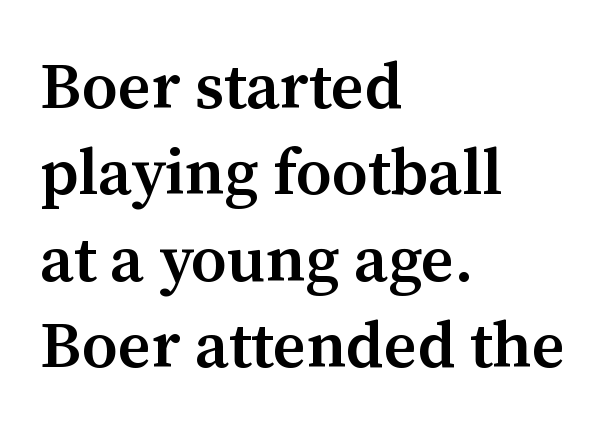
Q: Is the text bold? A: Semi-bold.
Q: Is the text italic (slanted)? A: No, it is upright.
Q: Is the typeface a serif or a sans-serif typeface? A: Serif.
Q: Is the text underlined? A: No.
Q: How is the paragraph aligned? A: Left-aligned.
Q: Is the spacing between letters normal or unusually wide? A: Normal.
Q: Is the spacing between lines tight, normal or loose? A: Normal.
Q: Width (condensed, normal, or wide)? A: Normal.
Q: Stroke contrast? A: Medium.
Q: x-height? A: Medium.
Q: Monospaced? A: No.
